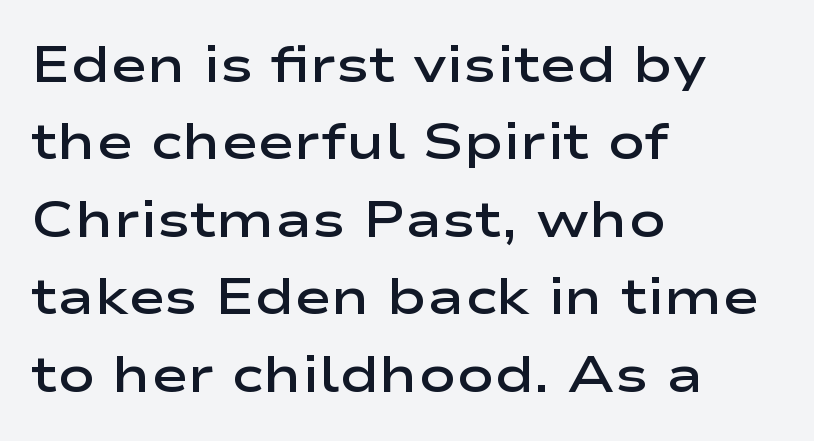
The image shows 50 px semibold, wide sans-serif type, upright; set left-aligned, normal line spacing (1.55x), normal letter spacing, not underlined; low stroke contrast and a medium x-height.
